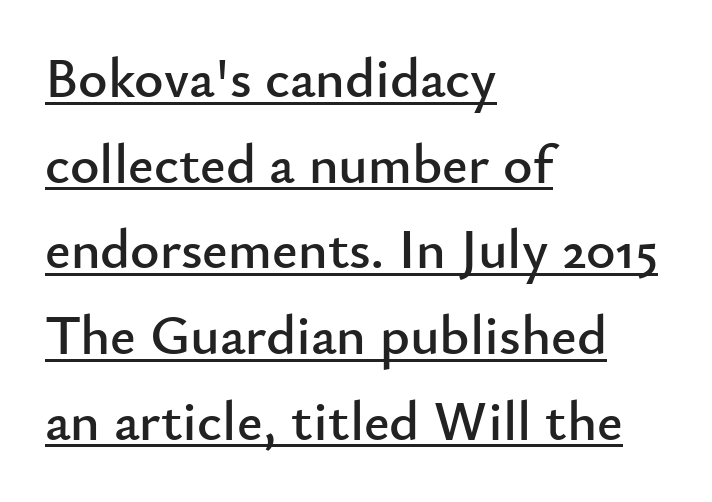
{"serif": "no", "italic": "no", "width": "normal", "stroke_contrast": "low", "x_height": "small", "monospaced": "no", "underline": "yes", "align": "left", "line_spacing": "normal", "line_spacing_ratio": 1.53, "letter_spacing": "normal", "letter_spacing_em": 0.0, "glyph_px": 56}
